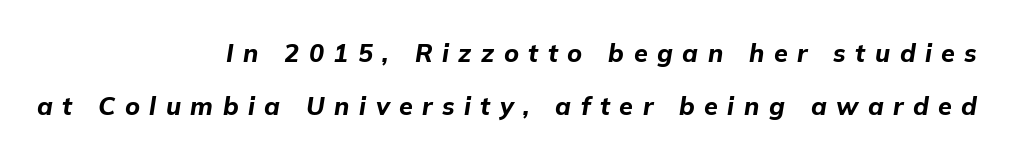
Horizontal bands of white between lines are thick stripes. Check under the words: just untouched page. The lines in this sample share a right terminus and differ only in where they begin. The type is letterspaced generously, with wide tracking. Caption: bold face, heavy strokes.
